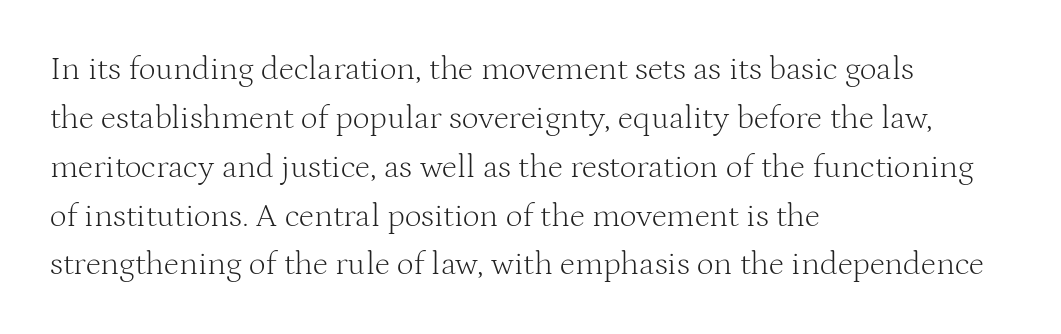
Q: Is the text bold? A: No.
Q: Is the text italic (slanted)? A: No, it is upright.
Q: Is the typeface a serif or a sans-serif typeface? A: Serif.
Q: Is the text underlined? A: No.
Q: How is the paragraph aligned? A: Left-aligned.
Q: Is the spacing between letters normal or unusually wide? A: Normal.
Q: Is the spacing between lines tight, normal or loose? A: Normal.
Q: Width (condensed, normal, or wide)? A: Normal.
Q: Stroke contrast? A: Medium.
Q: x-height? A: Medium.
Q: Monospaced? A: No.
